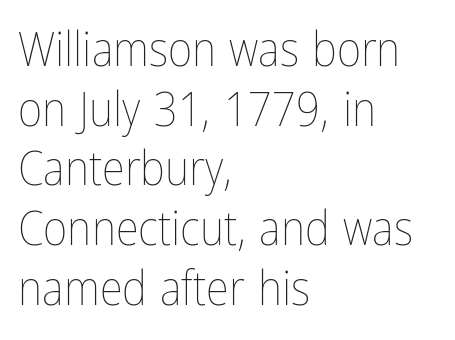
{"italic": "no", "bold": "no", "weight": "thin", "width": "condensed", "stroke_contrast": "low", "x_height": "medium", "monospaced": "no", "underline": "no", "align": "left", "line_spacing": "normal", "line_spacing_ratio": 1.27, "letter_spacing": "normal", "letter_spacing_em": 0.0, "glyph_px": 47}
